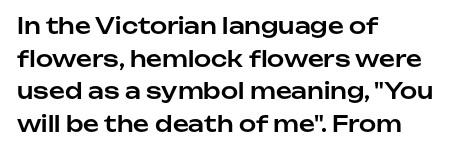
Q: Is the text italic (slanted)? A: No, it is upright.
Q: Is the text underlined? A: No.
Q: How is the paragraph aligned? A: Left-aligned.
Q: Is the spacing between letters normal or unusually wide? A: Normal.
Q: Is the spacing between lines tight, normal or loose? A: Normal.
